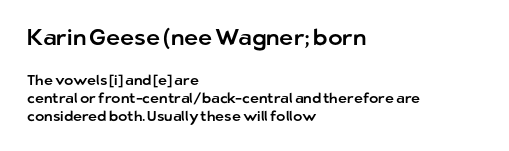
Q: Is the text italic (slanted)? A: No, it is upright.
Q: Is the text underlined? A: No.
Q: How is the paragraph aligned? A: Left-aligned.
Q: Is the spacing between letters normal or unusually wide? A: Normal.
Q: Is the spacing between lines tight, normal or loose? A: Normal.
Q: Which block of text is set in a larger size, the first (top) or the second (bottom)? A: The first (top) one.
